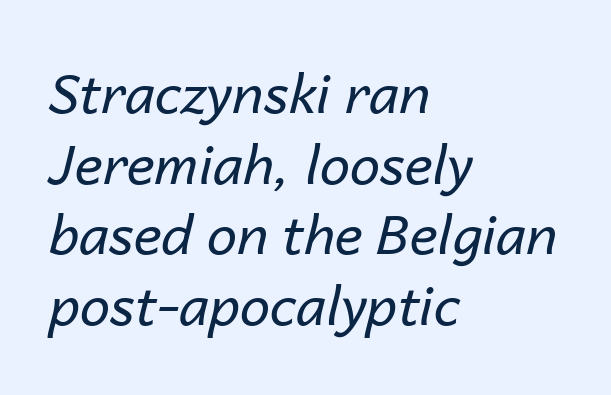
In terms of posture, this sample is oblique. In CSS terms this would be text-align: left. Check the space under the baseline: it is left empty. Each word holds together tightly as a unit, with standard inter-letter gaps. Stem width sits at or under what a default text font uses. Does the leading feel generous? No, just average.
